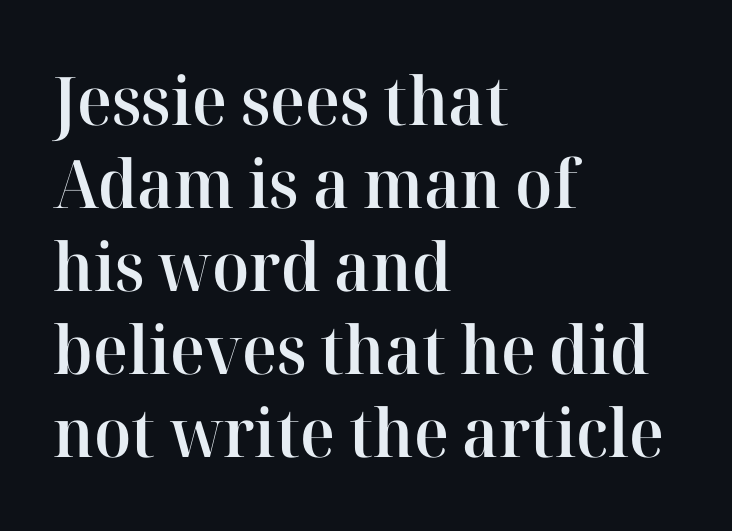
The image shows 67 px semibold serif type, upright; set left-aligned, line spacing 1.24x, normal letter spacing, not underlined; high stroke contrast and a medium x-height.
